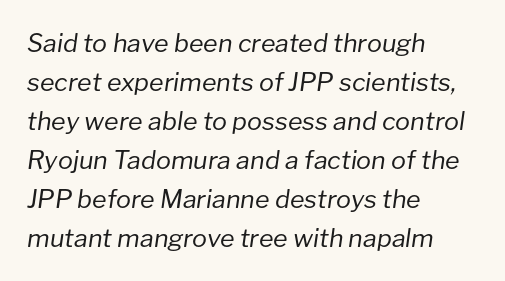
{"italic": "yes", "lean": "right", "slant_degrees": 8, "bold": "no", "underline": "no", "align": "left", "line_spacing": "normal", "line_spacing_ratio": 1.56, "letter_spacing": "normal", "letter_spacing_em": 0.0, "glyph_px": 25}
